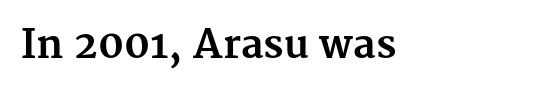
{"serif": "yes", "italic": "no", "bold": "yes", "weight": "bold", "width": "normal", "stroke_contrast": "medium", "x_height": "medium", "monospaced": "no", "underline": "no", "letter_spacing": "normal", "letter_spacing_em": 0.0, "glyph_px": 39}
